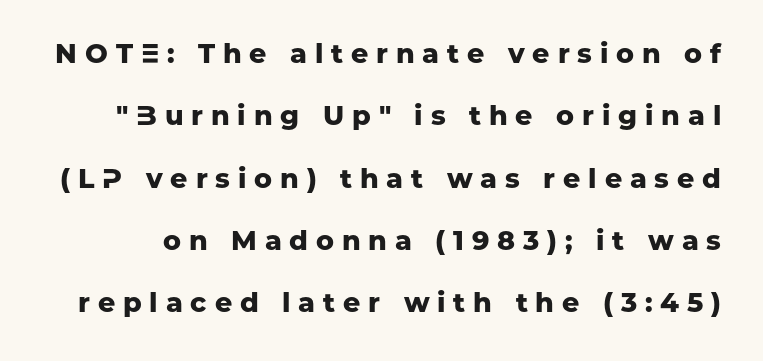
Does the weight exceed regular? Yes, all the way to bold. The rendering uses a large line-height, opening up the rows. How are the letters spaced? Widely, with obvious added tracking. The gap between lines stays unmarked.
